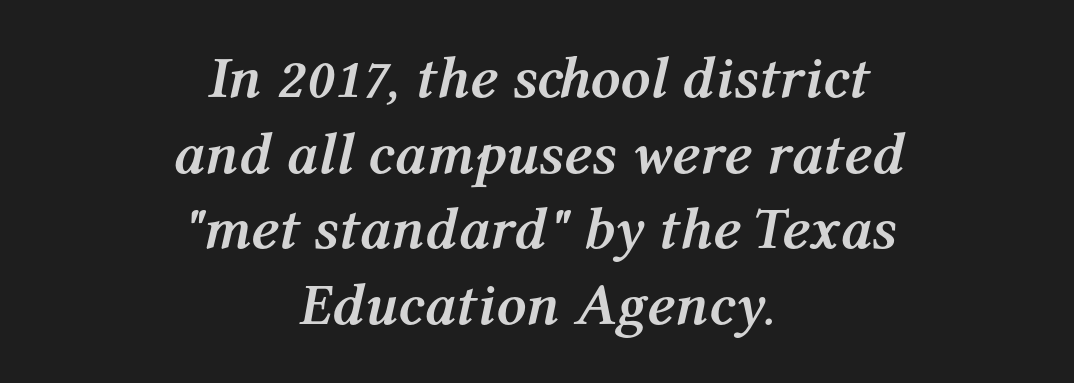
Reading down the column, the eye jumps a familiar distance to each next line. This rendering leaves character spacing at its baseline value. The gap between lines stays unmarked. Do the characters align in a grid? No, the font is proportional. There's an unmistakable incline to the writing here. As a designer I'd log this as weight 700, bold.
